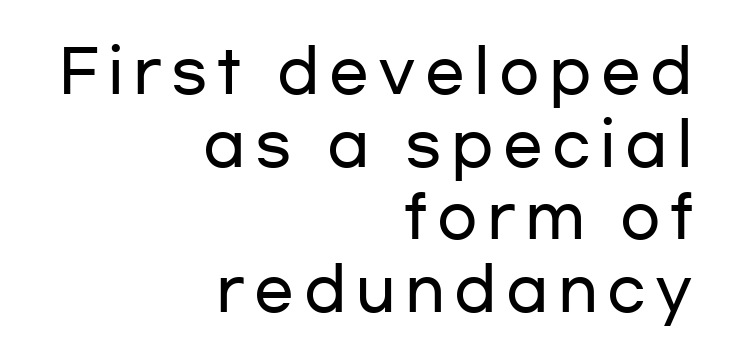
Looks like regular typesetting: each glyph gets only the width it needs. A sans-serif font was chosen for this passage. The letters stand straight up with perfectly vertical stems. Line ends are locked; line starts wander.
